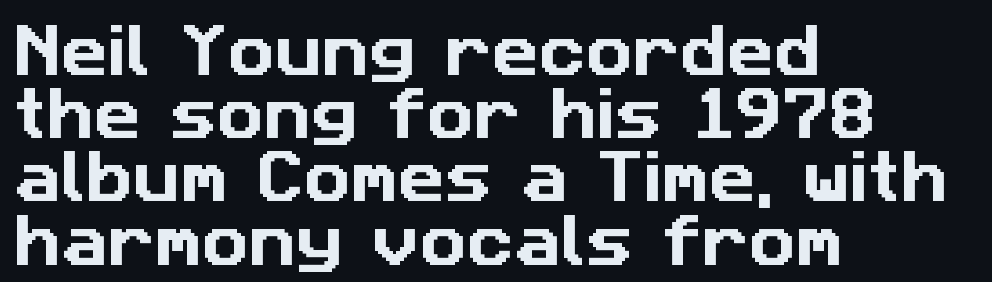
Q: Is the typeface a serif or a sans-serif typeface? A: Sans-serif.
Q: Is the text underlined? A: No.
Q: How is the paragraph aligned? A: Left-aligned.
Q: Is the spacing between letters normal or unusually wide? A: Normal.
Q: Is the spacing between lines tight, normal or loose? A: Tight.
Q: Width (condensed, normal, or wide)? A: Normal.
Q: Stroke contrast? A: Low.
Q: x-height? A: Medium.
Q: Monospaced? A: No.
